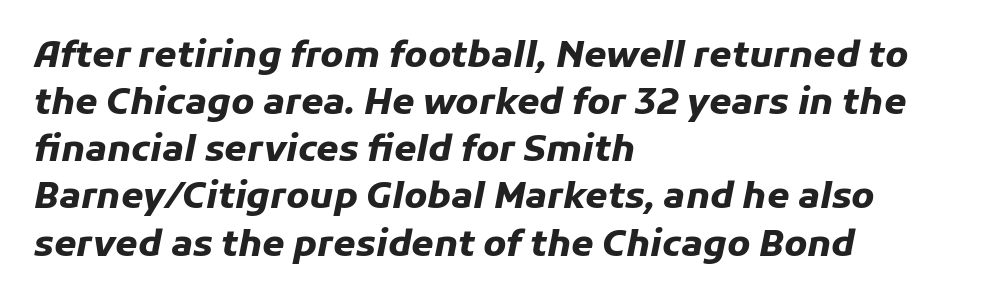
{"italic": "yes", "lean": "right", "slant_degrees": 11, "bold": "yes", "weight": "heavy", "width": "normal", "stroke_contrast": "low", "x_height": "medium", "monospaced": "no", "underline": "no", "align": "left", "line_spacing": "normal", "line_spacing_ratio": 1.31, "letter_spacing": "normal", "letter_spacing_em": 0.0, "glyph_px": 36}
